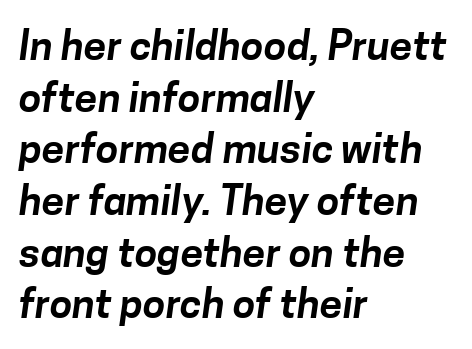
The image shows 41 px sans-serif type; set left-aligned, normal line spacing (1.26x), normal letter spacing, not underlined; low stroke contrast and a medium x-height.
